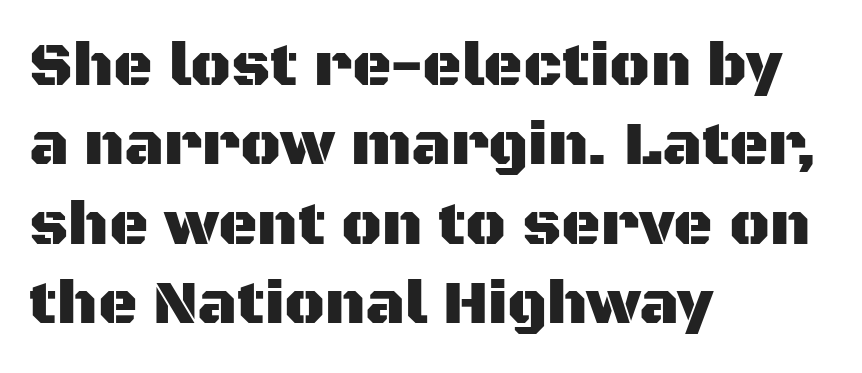
{"serif": "no", "italic": "no", "width": "normal", "stroke_contrast": "medium", "x_height": "large", "monospaced": "no", "underline": "no", "align": "left", "line_spacing": "normal", "line_spacing_ratio": 1.3, "letter_spacing": "normal", "letter_spacing_em": 0.0, "glyph_px": 61}
